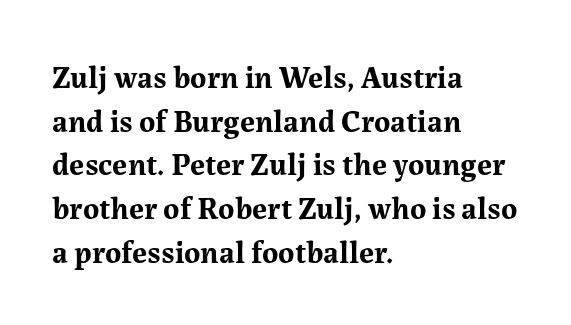
The image shows 31 px bold serif type, upright; set left-aligned, normal line spacing (1.41x), normal letter spacing, not underlined; medium stroke contrast and a medium x-height.
